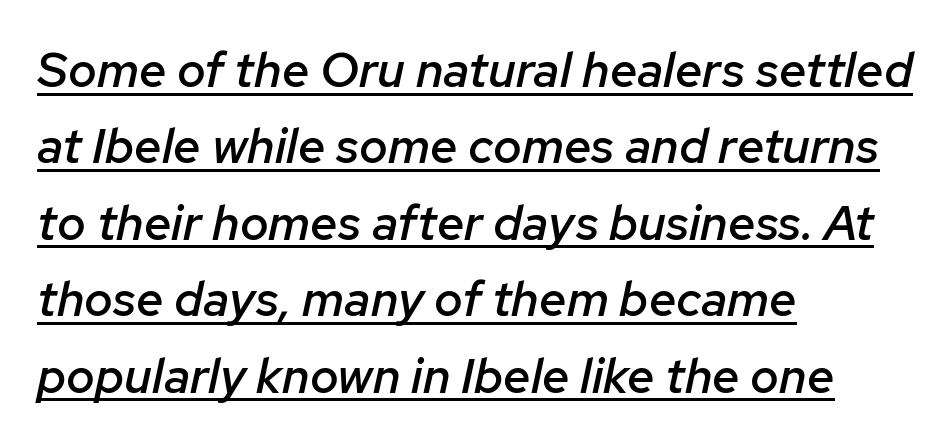
The image shows 49 px semibold type, italic (leaning right); set left-aligned, normal line spacing (1.56x), normal letter spacing, underlined; low stroke contrast and a medium x-height.
